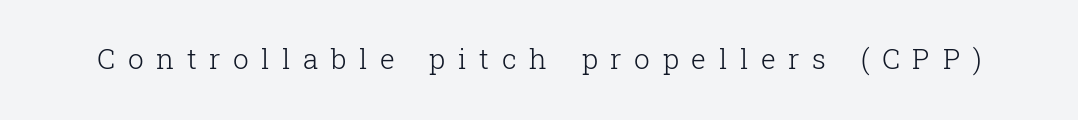
Q: Is the text bold? A: No.
Q: Is the text italic (slanted)? A: No, it is upright.
Q: Is the typeface a serif or a sans-serif typeface? A: Serif.
Q: Is the text underlined? A: No.
Q: Is the spacing between letters normal or unusually wide? A: Unusually wide.
Q: Width (condensed, normal, or wide)? A: Normal.
Q: Stroke contrast? A: Low.
Q: x-height? A: Medium.
Q: Monospaced? A: No.
